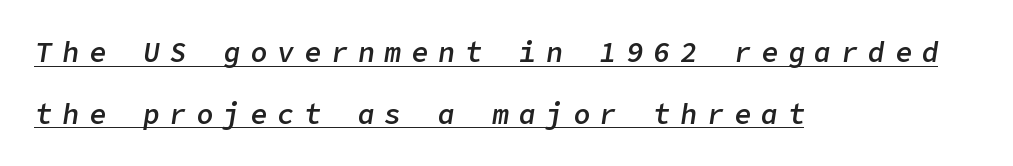
The image shows 28 px semibold type, italic (leaning right); set left-aligned, loose line spacing (2.21x), unusually wide letter spacing (+0.36 em), underlined; low stroke contrast and a medium x-height.
